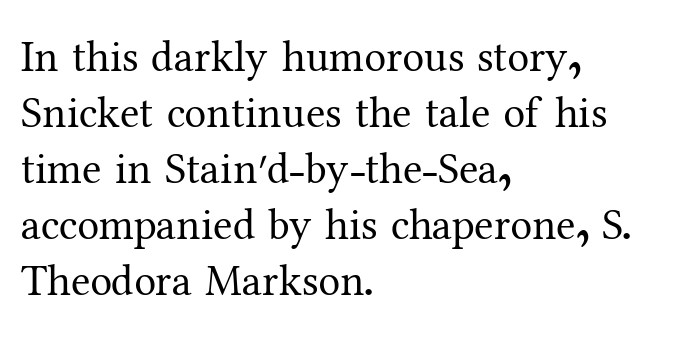
The image shows 44 px regular-weight serif type, upright; set left-aligned, normal line spacing (1.27x), normal letter spacing, not underlined; medium stroke contrast and a medium x-height.
